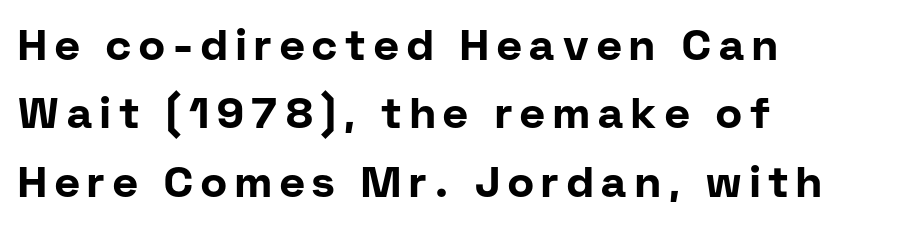
{"serif": "no", "italic": "no", "bold": "yes", "weight": "bold", "width": "normal", "stroke_contrast": "low", "x_height": "medium", "monospaced": "no", "underline": "no", "align": "left", "line_spacing": "normal", "line_spacing_ratio": 1.59, "glyph_px": 43}
